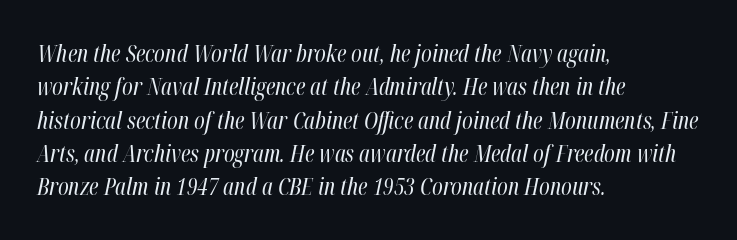
Q: Is the text bold? A: No.
Q: Is the text italic (slanted)? A: Yes, it leans right by about 12 degrees.
Q: Is the text underlined? A: No.
Q: How is the paragraph aligned? A: Left-aligned.
Q: Is the spacing between letters normal or unusually wide? A: Normal.
Q: Is the spacing between lines tight, normal or loose? A: Normal.
